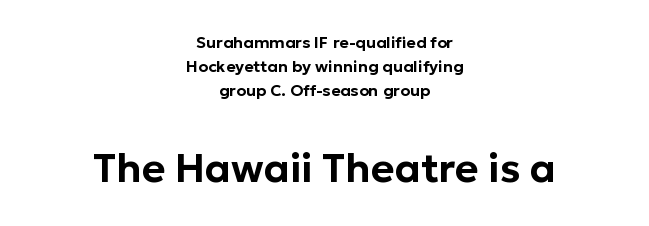
To sum up the face: it is a sans, with no serifs. The font's upright variant was chosen for this text. Tracking value appears to be zero — textbook default spacing. The face used here is proportionally spaced, like ordinary book or web type. The baseline area is clear. Line spacing here is normal.
